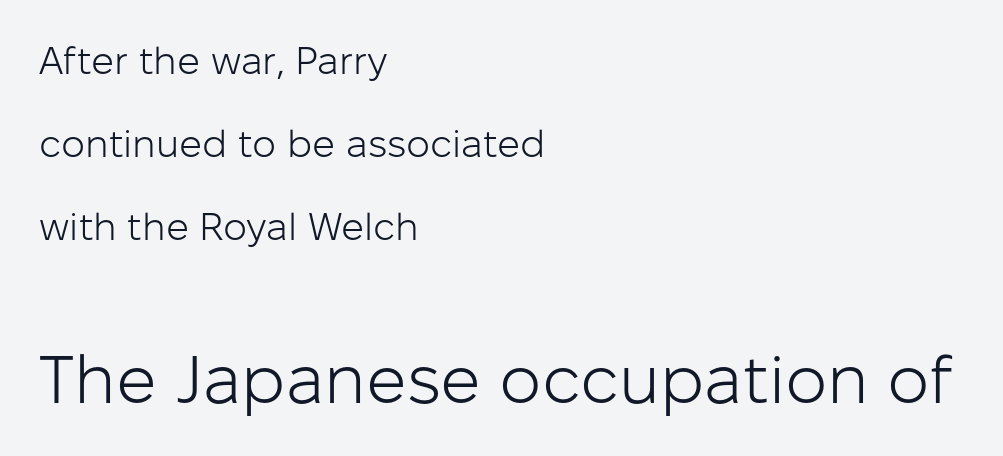
Between these two stacked blocks, the lower one wins on size. The foot of each line stays bare and open. Varying glyph widths throughout — classic text-font behaviour. Stroke thickness stays within the range of a standard reading face or lighter.
